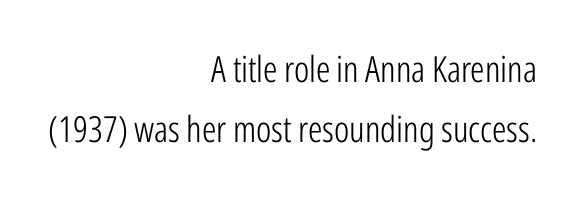
{"serif": "no", "italic": "no", "bold": "no", "weight": "light", "width": "condensed", "stroke_contrast": "low", "x_height": "medium", "monospaced": "no", "underline": "no", "align": "right", "line_spacing": "normal", "line_spacing_ratio": 1.67, "letter_spacing": "normal", "letter_spacing_em": 0.0, "glyph_px": 36}
